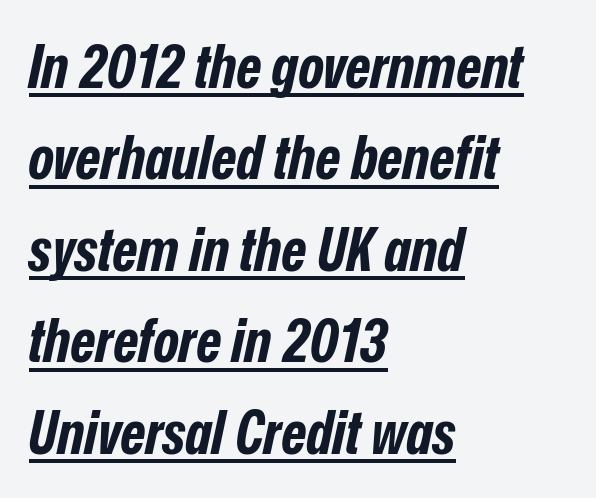
{"italic": "yes", "lean": "right", "slant_degrees": 12, "bold": "yes", "weight": "bold", "width": "condensed", "stroke_contrast": "low", "x_height": "medium", "monospaced": "no", "underline": "yes", "align": "left", "line_spacing": "normal", "line_spacing_ratio": 1.5, "letter_spacing": "normal", "letter_spacing_em": 0.0, "glyph_px": 61}
